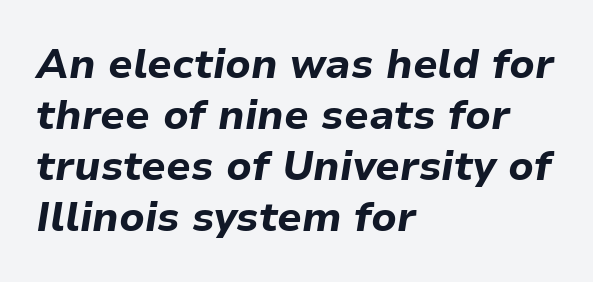
The typesetting leans heavy: a genuine bold. Casual observation: everything's shoved over to the left. The words here are not underlined. This rendering leaves character spacing at its baseline value. The face used here is proportionally spaced, like ordinary book or web type.
